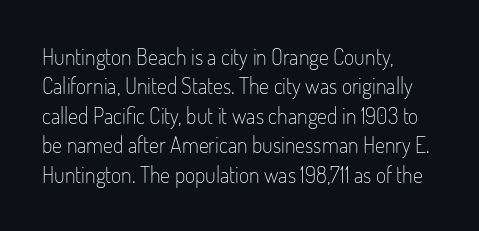
Bare-footed words on every line. Every stem runs plumb, perpendicular to the baseline. The typesetting does not lean heavy: it is not bold. Tracking value appears to be zero — textbook default spacing. The vertical gap from one line to the next is medium.
